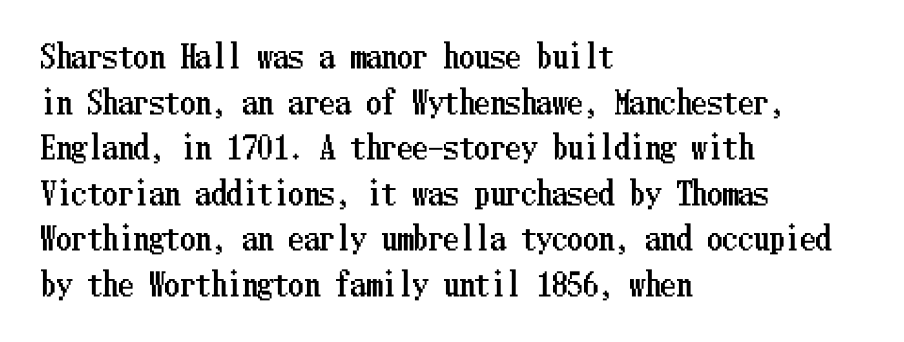
The image shows 31 px condensed type, upright; set left-aligned, normal line spacing (1.47x), normal letter spacing, not underlined; low stroke contrast and a medium x-height.
